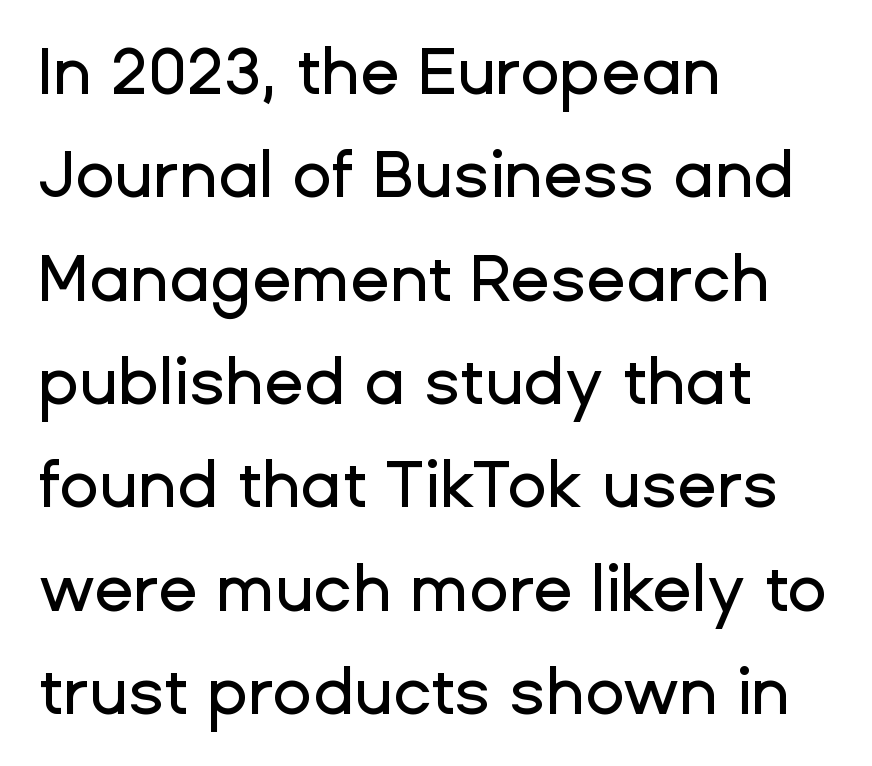
{"serif": "no", "italic": "no", "width": "normal", "stroke_contrast": "low", "x_height": "medium", "monospaced": "no", "underline": "no", "align": "left", "line_spacing": "normal", "line_spacing_ratio": 1.59, "letter_spacing": "normal", "letter_spacing_em": 0.0, "glyph_px": 65}
